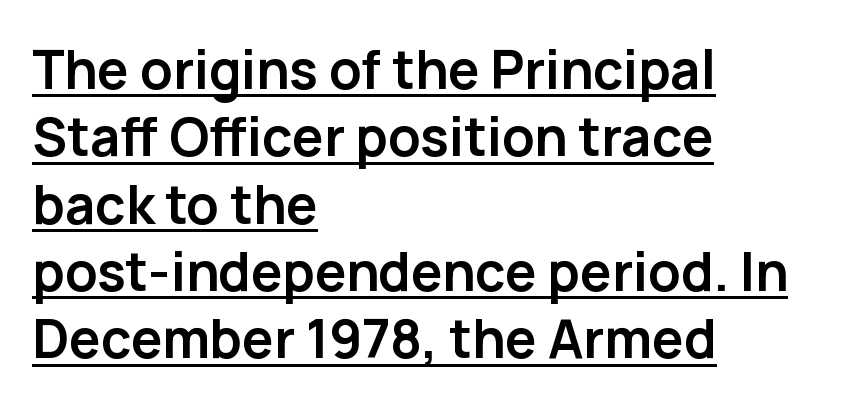
Between one letter and the next there's only the usual sliver of space. The strokes are fattened all the way to bold. The face used here is proportionally spaced, like ordinary book or web type. The text block is weighted toward the left margin, trailing off unevenly rightward.
